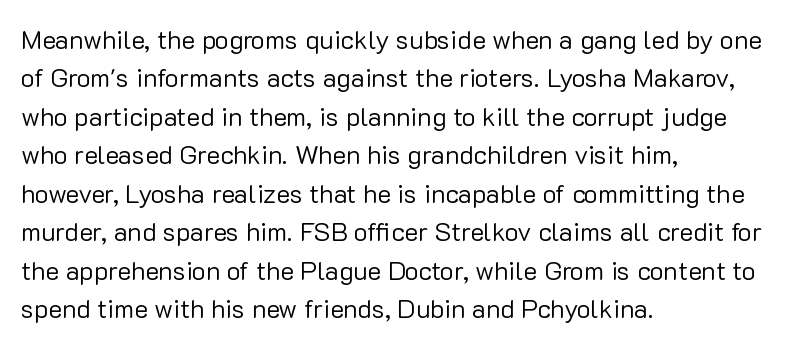
The image shows 26 px text type, upright; set left-aligned, normal line spacing (1.48x), normal letter spacing, not underlined.
